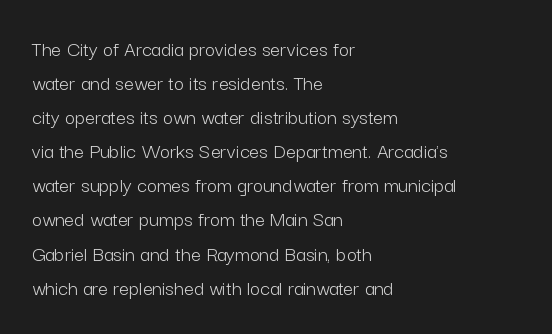
{"italic": "no", "bold": "no", "underline": "no", "align": "left", "line_spacing": "normal", "line_spacing_ratio": 1.55, "letter_spacing": "normal", "letter_spacing_em": 0.0, "glyph_px": 22}
